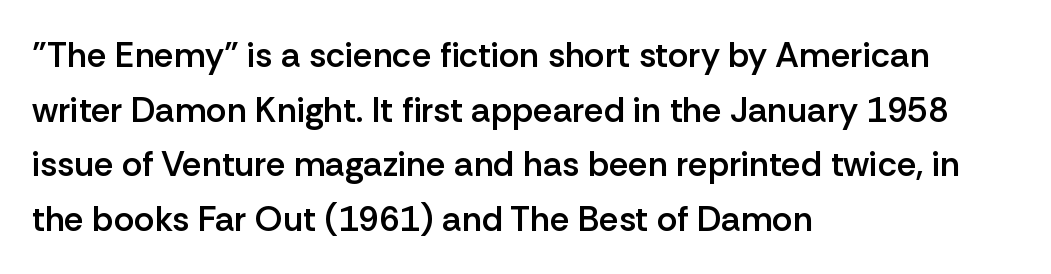
Q: Is the text bold? A: Semi-bold.
Q: Is the text italic (slanted)? A: No, it is upright.
Q: Is the typeface a serif or a sans-serif typeface? A: Sans-serif.
Q: Is the text underlined? A: No.
Q: How is the paragraph aligned? A: Left-aligned.
Q: Is the spacing between letters normal or unusually wide? A: Normal.
Q: Is the spacing between lines tight, normal or loose? A: Normal.
Q: Width (condensed, normal, or wide)? A: Normal.
Q: Stroke contrast? A: Low.
Q: x-height? A: Medium.
Q: Monospaced? A: No.
